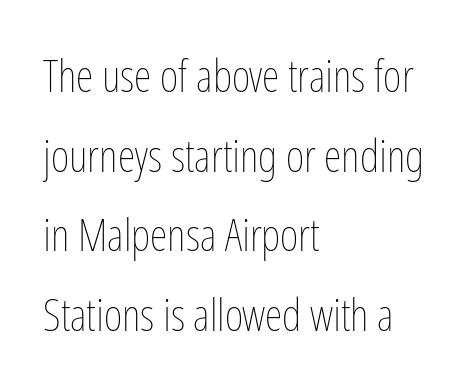
Characters remain perfectly vertical along every line. The letters sit at their default tracking, neither squeezed nor spread. These lines are rendered in a variable-pitch font. Nothing heavy about these letters — not bold at all. Underline: absent. Every row of glyphs begins at an identical x-position on the left.
